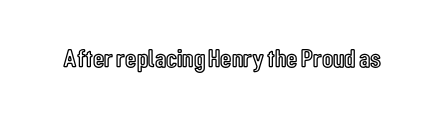
Is there any slant? The stems are plumb. Descenders are the only things crossing below the line. The line texture is even and compact thanks to regular tracking.
